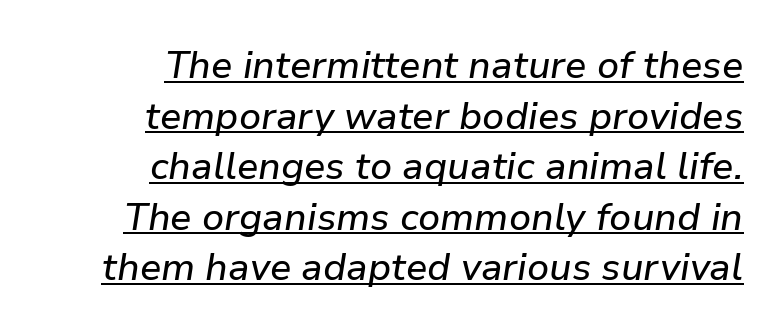
Q: Is the text italic (slanted)? A: Yes, it leans right by about 9 degrees.
Q: Is the text underlined? A: Yes.
Q: How is the paragraph aligned? A: Right-aligned.
Q: Is the spacing between letters normal or unusually wide? A: Normal.
Q: Is the spacing between lines tight, normal or loose? A: Normal.
Q: Width (condensed, normal, or wide)? A: Normal.
Q: Stroke contrast? A: Low.
Q: x-height? A: Medium.
Q: Monospaced? A: No.
